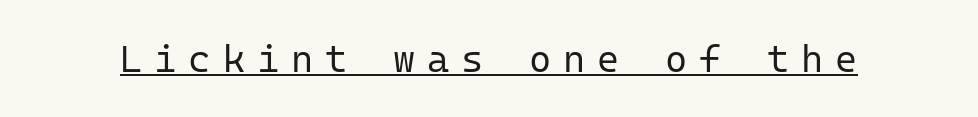
Emphasis is given by a line drawn under the lettering. Heft: none added — not bold. Does the lettering tilt? It doesn't — this is upright. Look at the bottom of the vertical strokes: they stop flat, with no serifs.
